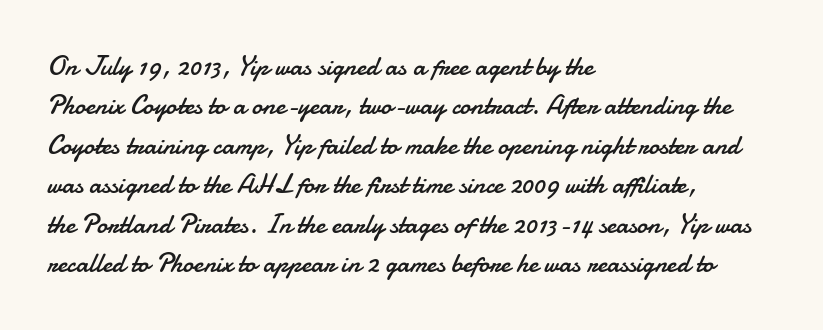
{"bold": "no", "underline": "no", "align": "left", "line_spacing": "normal", "line_spacing_ratio": 1.46, "letter_spacing": "normal", "letter_spacing_em": 0.0, "glyph_px": 27}
